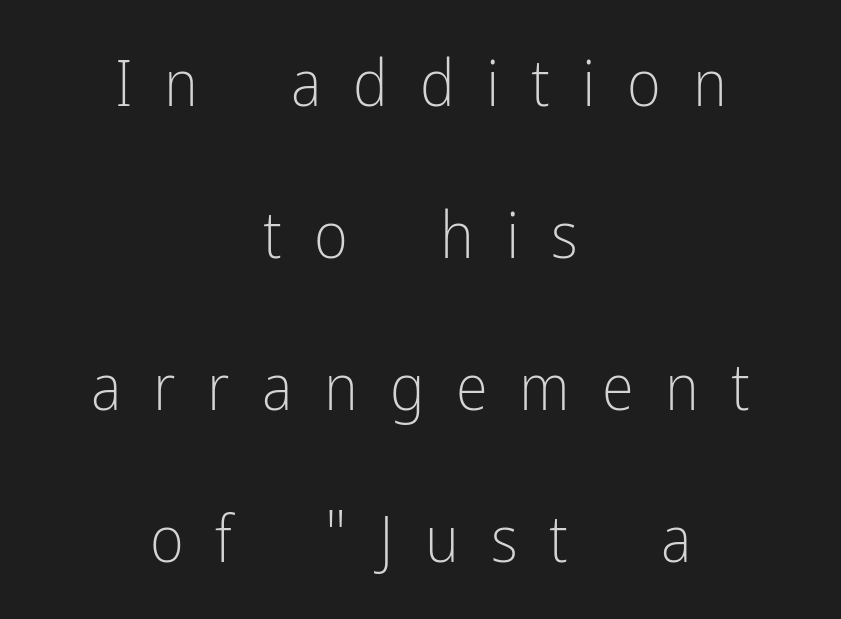
{"serif": "no", "italic": "no", "bold": "no", "weight": "light", "width": "condensed", "stroke_contrast": "low", "x_height": "medium", "monospaced": "no", "underline": "no", "align": "center", "line_spacing": "loose", "line_spacing_ratio": 2.34, "letter_spacing": "wide", "letter_spacing_em": 0.49, "glyph_px": 65}
